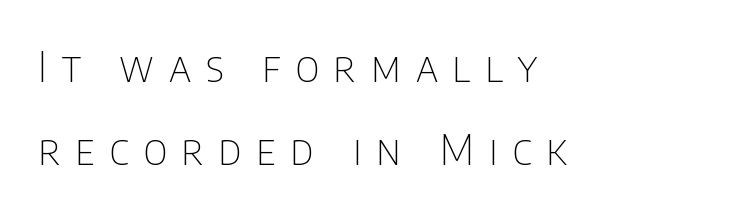
{"serif": "no", "italic": "no", "bold": "no", "weight": "thin", "width": "condensed", "stroke_contrast": "low", "x_height": "large", "monospaced": "no", "underline": "no", "align": "left", "line_spacing": "loose", "line_spacing_ratio": 1.97, "letter_spacing": "wide", "letter_spacing_em": 0.35, "glyph_px": 42}
